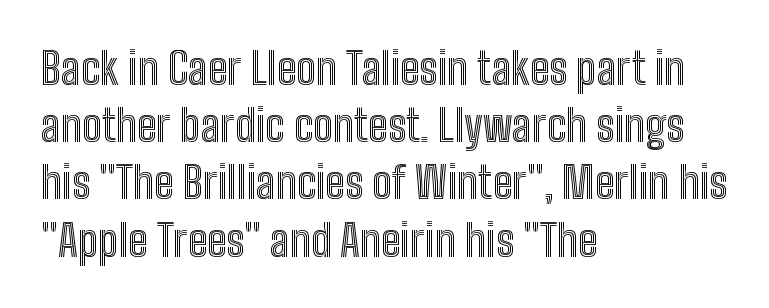
The image shows 44 px condensed type, upright; set left-aligned, normal line spacing (1.3x), normal letter spacing, not underlined; a medium x-height.
